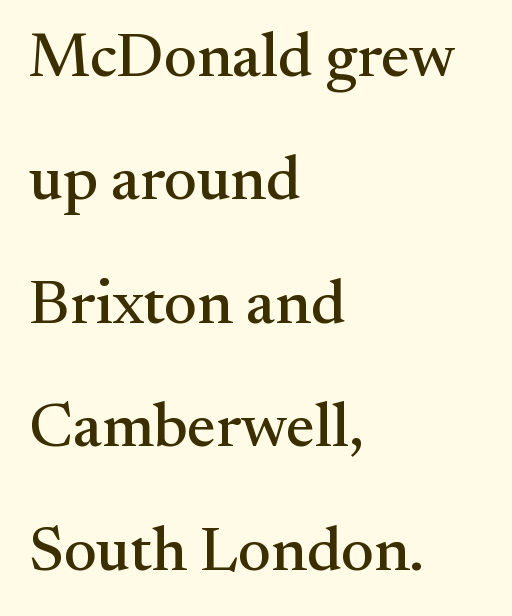
Q: Is the text italic (slanted)? A: No, it is upright.
Q: Is the typeface a serif or a sans-serif typeface? A: Serif.
Q: Is the text underlined? A: No.
Q: How is the paragraph aligned? A: Left-aligned.
Q: Is the spacing between letters normal or unusually wide? A: Normal.
Q: Is the spacing between lines tight, normal or loose? A: Loose.
Q: Width (condensed, normal, or wide)? A: Normal.
Q: Stroke contrast? A: Medium.
Q: x-height? A: Small.
Q: Monospaced? A: No.
